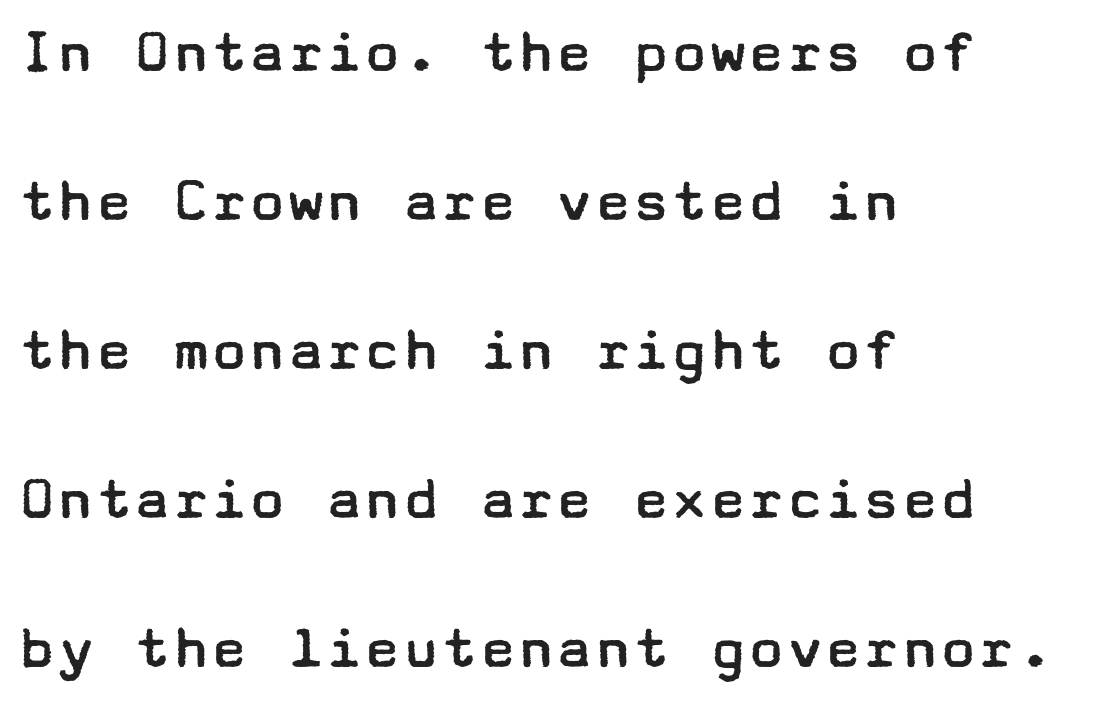
Q: Is the text bold? A: No.
Q: Is the text italic (slanted)? A: No, it is upright.
Q: Is the typeface a serif or a sans-serif typeface? A: Sans-serif.
Q: Is the text underlined? A: No.
Q: How is the paragraph aligned? A: Left-aligned.
Q: Is the spacing between letters normal or unusually wide? A: Normal.
Q: Is the spacing between lines tight, normal or loose? A: Loose.
Q: Width (condensed, normal, or wide)? A: Wide.
Q: Stroke contrast? A: Low.
Q: x-height? A: Medium.
